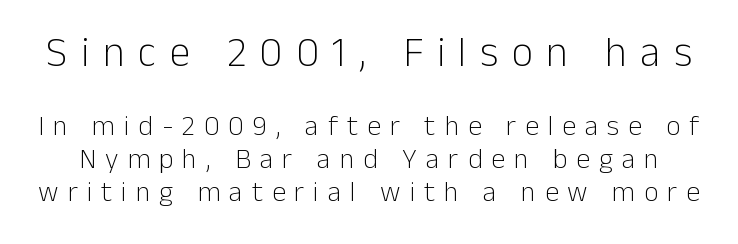
The image shows 42 px light sans-serif type, upright; set line spacing 1.18x, unusually wide letter spacing (+0.32 em), not underlined; the first (top) block is 1.5x larger; low stroke contrast and a medium x-height.
